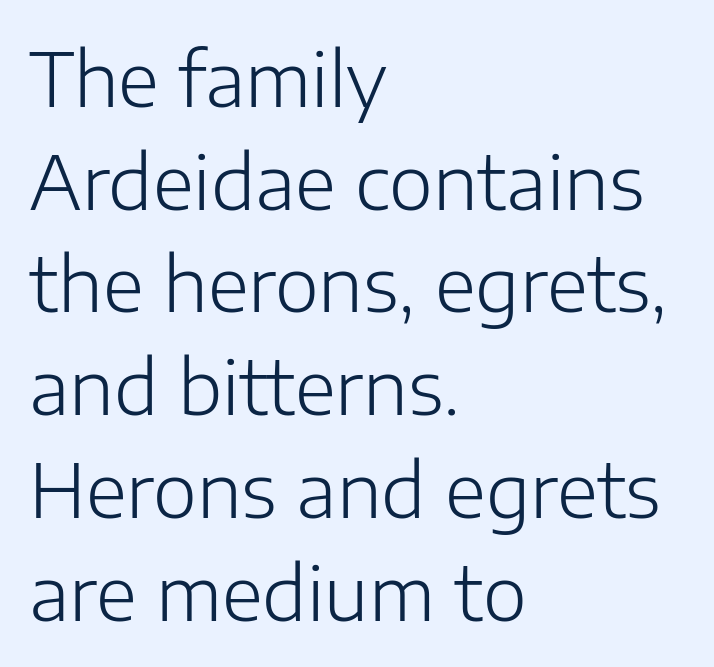
Q: Is the text bold? A: No.
Q: Is the text italic (slanted)? A: No, it is upright.
Q: Is the typeface a serif or a sans-serif typeface? A: Sans-serif.
Q: Is the text underlined? A: No.
Q: How is the paragraph aligned? A: Left-aligned.
Q: Is the spacing between letters normal or unusually wide? A: Normal.
Q: Is the spacing between lines tight, normal or loose? A: Normal.
Q: Width (condensed, normal, or wide)? A: Normal.
Q: Stroke contrast? A: Low.
Q: x-height? A: Medium.
Q: Monospaced? A: No.
